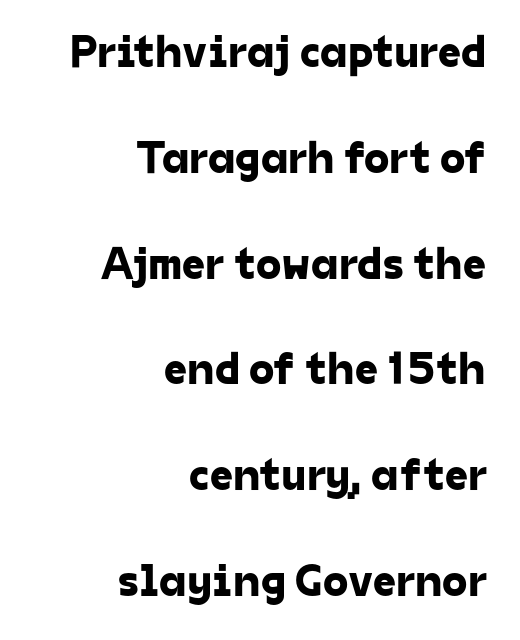
Plain, unruled lines of type. Nobody touched the tracking dial on this one. One-word summary of the alignment: right. In terms of leading, this rendering errs on the spacious side.
